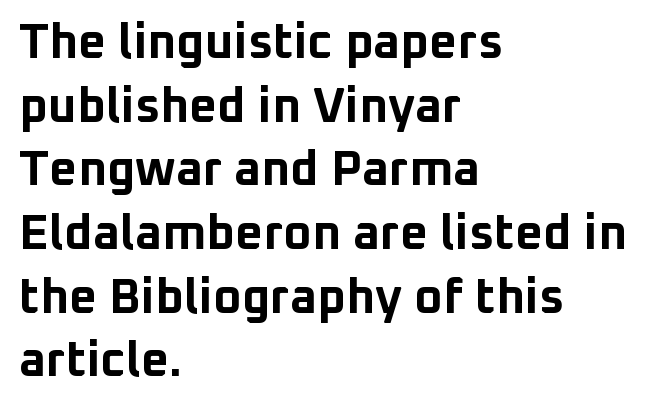
Regarding leading, the lines here are spaced in the standard way. Is this a fixed-width face? No — the glyphs have proportional, varying widths. Nope, not italic — everything's standing straight. There is no visible air inserted between adjacent glyphs.
